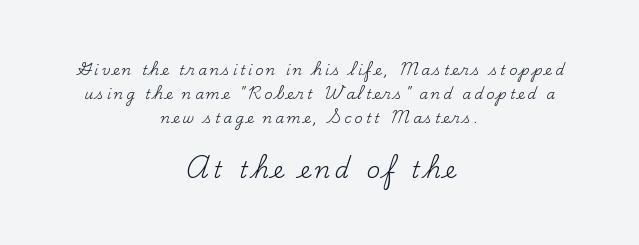
The letters in the lower block stand taller than those in the block above. Leading: standard. Layout note: lines centered.
